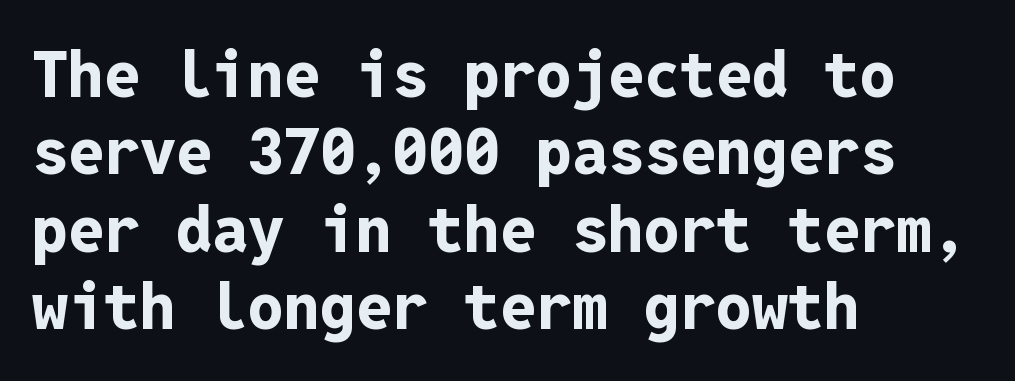
Q: Is the text bold? A: Yes.
Q: Is the text italic (slanted)? A: No, it is upright.
Q: Is the typeface a serif or a sans-serif typeface? A: Sans-serif.
Q: Is the text underlined? A: No.
Q: How is the paragraph aligned? A: Left-aligned.
Q: Is the spacing between letters normal or unusually wide? A: Normal.
Q: Width (condensed, normal, or wide)? A: Normal.
Q: Stroke contrast? A: Low.
Q: x-height? A: Medium.
Q: Monospaced? A: Yes.
